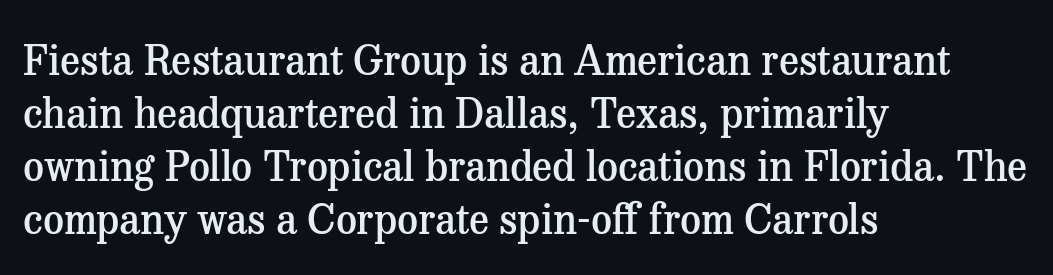
The image shows 41 px semibold serif type, upright; set left-aligned, normal line spacing (1.29x), normal letter spacing, not underlined; medium stroke contrast and a medium x-height.
